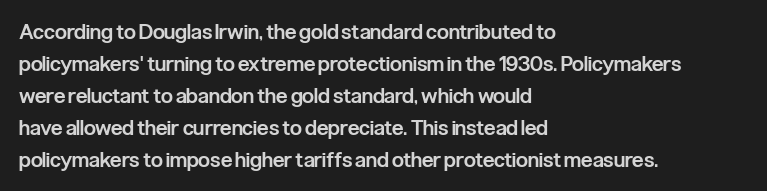
No word sits above an underline. This sample is left-justified, so line endings fall wherever the words run out. Honestly, the row spacing looks completely unremarkable. Students, this is semibold: more ink than regular, less than bold.
